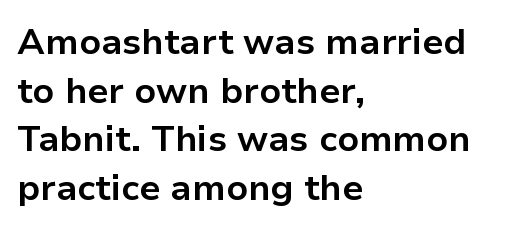
Q: Is the text bold? A: Yes.
Q: Is the text italic (slanted)? A: No, it is upright.
Q: Is the typeface a serif or a sans-serif typeface? A: Sans-serif.
Q: Is the text underlined? A: No.
Q: How is the paragraph aligned? A: Left-aligned.
Q: Is the spacing between letters normal or unusually wide? A: Normal.
Q: Is the spacing between lines tight, normal or loose? A: Normal.
Q: Width (condensed, normal, or wide)? A: Normal.
Q: Stroke contrast? A: Low.
Q: x-height? A: Medium.
Q: Monospaced? A: No.
